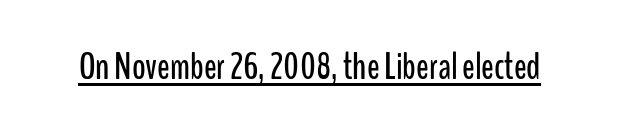
Q: Is the text italic (slanted)? A: No, it is upright.
Q: Is the typeface a serif or a sans-serif typeface? A: Sans-serif.
Q: Is the text underlined? A: Yes.
Q: Is the spacing between letters normal or unusually wide? A: Normal.
Q: Width (condensed, normal, or wide)? A: Condensed.
Q: Stroke contrast? A: Low.
Q: x-height? A: Medium.
Q: Monospaced? A: No.
